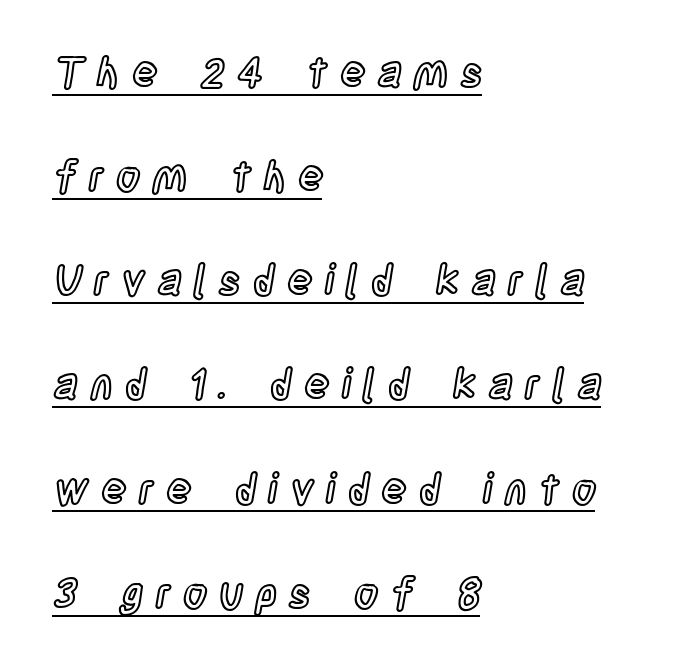
Q: Is the text italic (slanted)? A: Yes.
Q: Is the text underlined? A: Yes.
Q: How is the paragraph aligned? A: Left-aligned.
Q: Is the spacing between letters normal or unusually wide? A: Unusually wide.
Q: Is the spacing between lines tight, normal or loose? A: Loose.
Q: Width (condensed, normal, or wide)? A: Condensed.
Q: x-height? A: Large.
Q: Monospaced? A: No.
